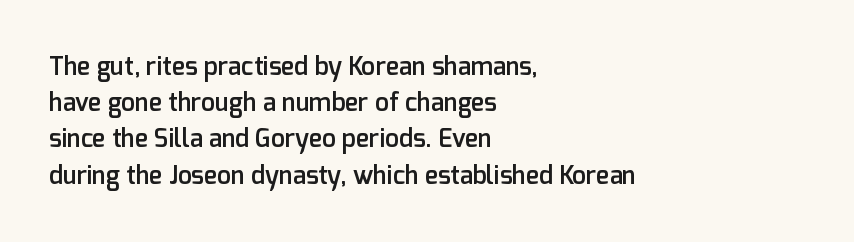
The image shows 25 px text type, upright; set left-aligned, normal line spacing (1.45x), normal letter spacing, not underlined.
